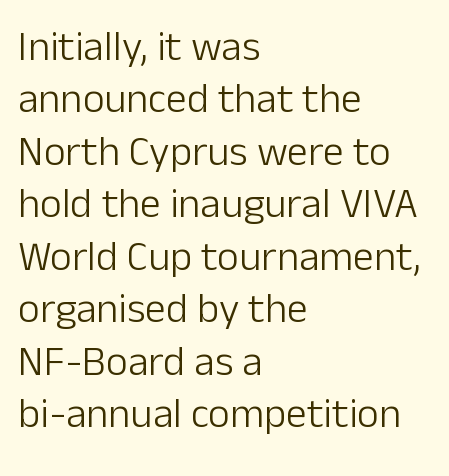
Q: Is the text bold? A: No.
Q: Is the text italic (slanted)? A: No, it is upright.
Q: Is the typeface a serif or a sans-serif typeface? A: Sans-serif.
Q: Is the text underlined? A: No.
Q: How is the paragraph aligned? A: Left-aligned.
Q: Is the spacing between letters normal or unusually wide? A: Normal.
Q: Is the spacing between lines tight, normal or loose? A: Normal.
Q: Width (condensed, normal, or wide)? A: Normal.
Q: Stroke contrast? A: Low.
Q: x-height? A: Medium.
Q: Monospaced? A: No.
